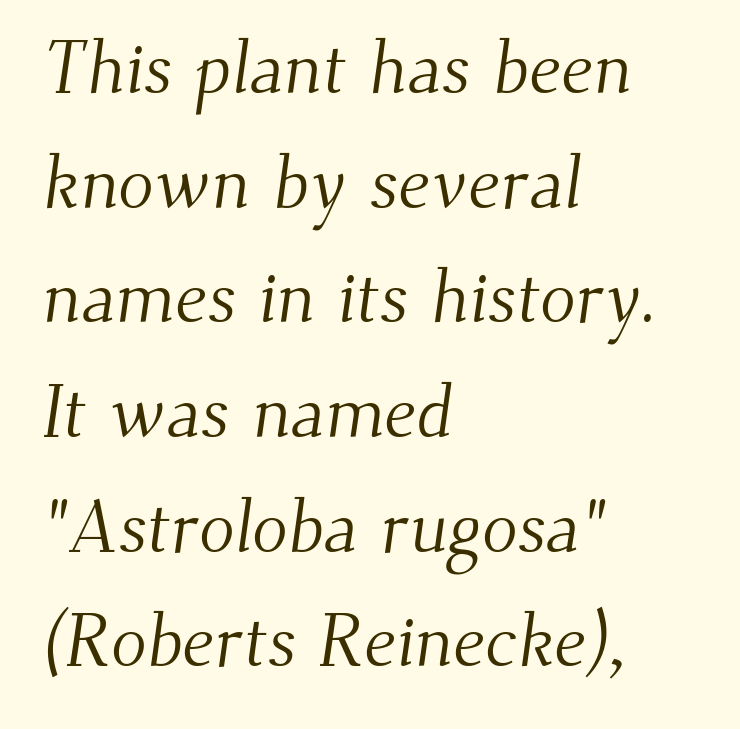
{"serif": "yes", "bold": "no", "weight": "light", "width": "normal", "stroke_contrast": "medium", "x_height": "small", "monospaced": "no", "underline": "no", "align": "left", "line_spacing": "normal", "line_spacing_ratio": 1.55, "letter_spacing": "normal", "letter_spacing_em": 0.0, "glyph_px": 74}
